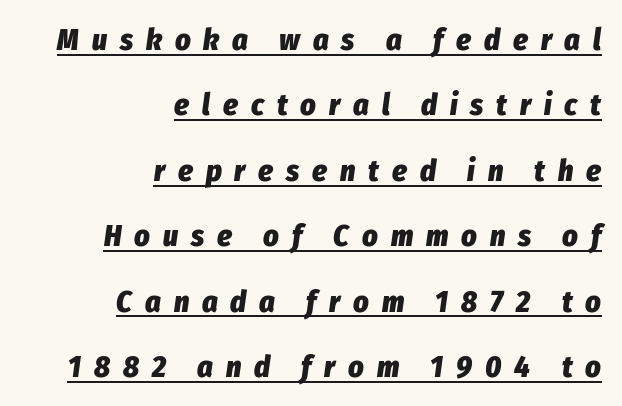
Q: Is the text bold? A: Yes.
Q: Is the text italic (slanted)? A: Yes, it leans right by about 8 degrees.
Q: Is the text underlined? A: Yes.
Q: How is the paragraph aligned? A: Right-aligned.
Q: Is the spacing between letters normal or unusually wide? A: Unusually wide.
Q: Is the spacing between lines tight, normal or loose? A: Loose.
Q: Width (condensed, normal, or wide)? A: Condensed.
Q: Stroke contrast? A: Low.
Q: x-height? A: Medium.
Q: Monospaced? A: No.
